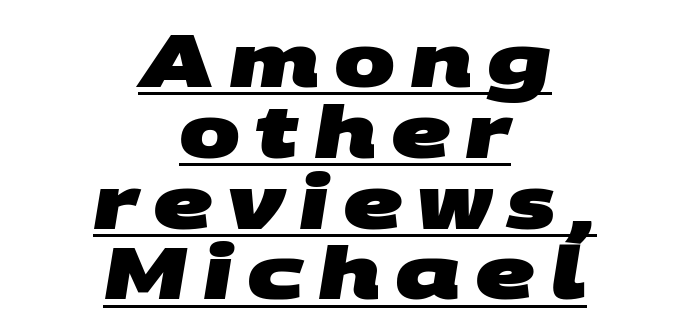
{"serif": "no", "bold": "yes", "weight": "heavy", "width": "wide", "stroke_contrast": "medium", "x_height": "large", "monospaced": "no", "underline": "yes", "align": "center", "line_spacing": "tight", "line_spacing_ratio": 0.97, "letter_spacing": "wide", "letter_spacing_em": 0.2, "glyph_px": 73}
